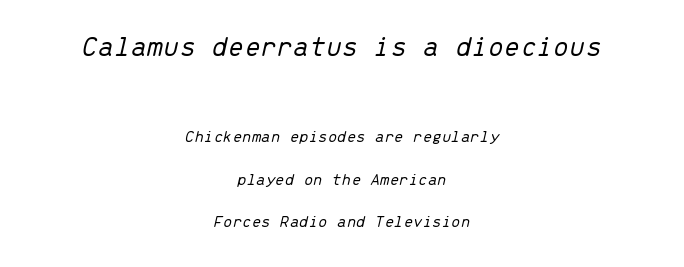
{"italic": "yes", "lean": "right", "slant_degrees": 13, "bold": "no", "weight": "light", "width": "normal", "stroke_contrast": "low", "x_height": "medium", "monospaced": "yes", "underline": "no", "align": "center", "line_spacing": "loose", "line_spacing_ratio": 2.49, "letter_spacing": "normal", "letter_spacing_em": 0.0, "larger_block": "first", "size_ratio": 1.71, "glyph_px": 29}
